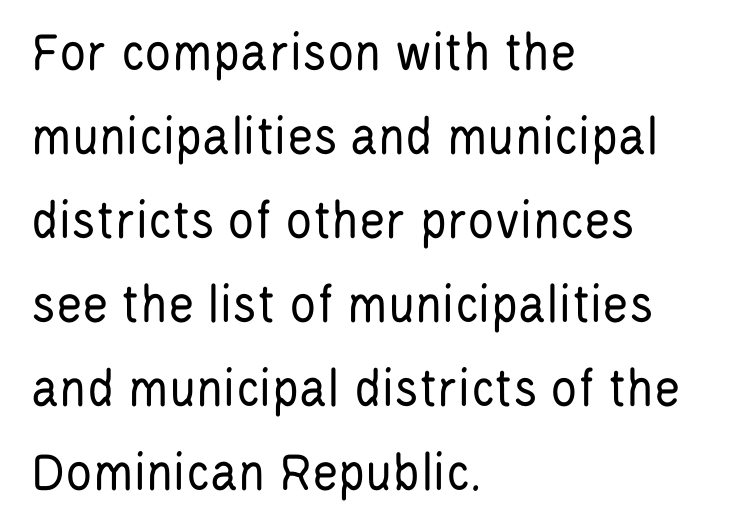
The image shows 56 px regular-weight, condensed sans-serif type, upright; set left-aligned, normal line spacing (1.5x), normal letter spacing, not underlined; low stroke contrast and a large x-height.
